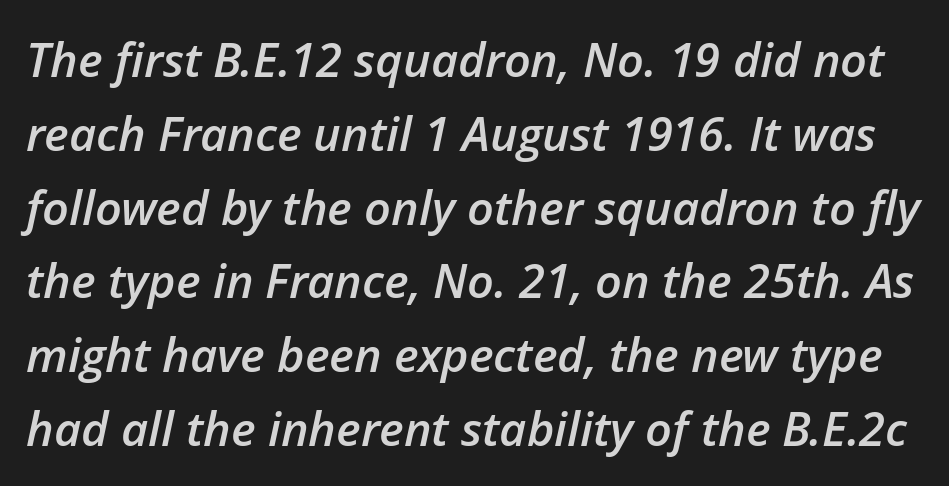
Baseline-to-baseline distance is the conventional proportion of letter height. Spacing verdict: proportional, widths tailored to each character. Rule under the text: the space is simply empty. Each word holds together tightly as a unit, with standard inter-letter gaps.
